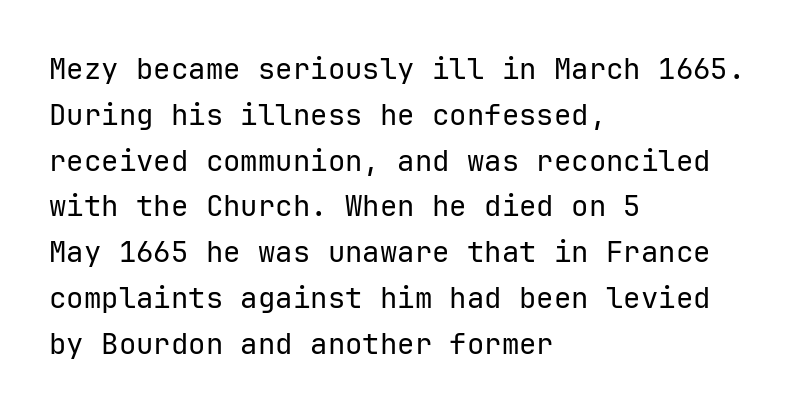
The image shows 29 px regular-weight sans-serif type, upright, monospaced; set left-aligned, normal line spacing (1.58x), normal letter spacing, not underlined; low stroke contrast and a medium x-height.
